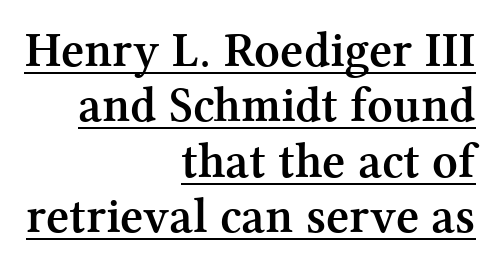
Proportional: the letters do not fall into vertical columns. These words are printed bold, with thick strokes throughout. Does a line run under the words? Yes, clearly. The glyphs in this specimen are seriffed. Is the letter spacing exaggerated? No — it looks like the ordinary default.
